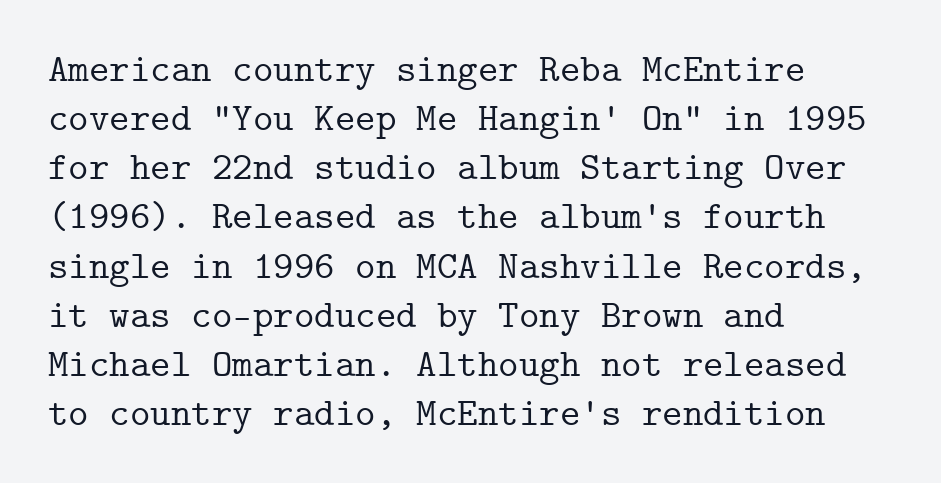
To sum up the face: it has serifs. Vertical spacing — default. The area under the type is left untouched. The gaps between neighbouring characters are ordinary and unremarkable.
